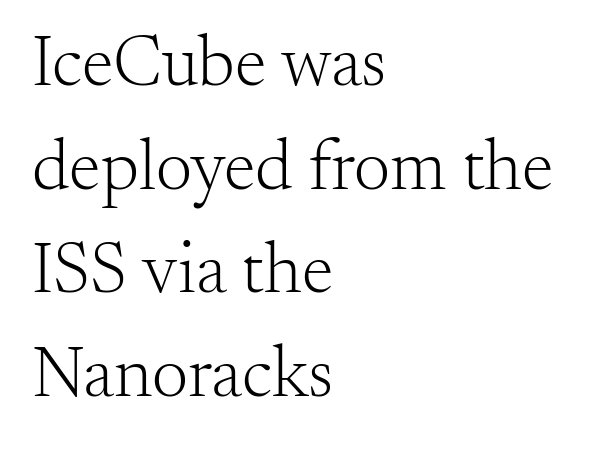
Is the stroke heavy? The answer is a plain regular-or-lighter. Each word holds together tightly as a unit, with standard inter-letter gaps. You can tell from the footed stems that serif type was used. These lines are rendered in a variable-pitch font. Baseline-to-baseline distance is the conventional proportion of letter height.
